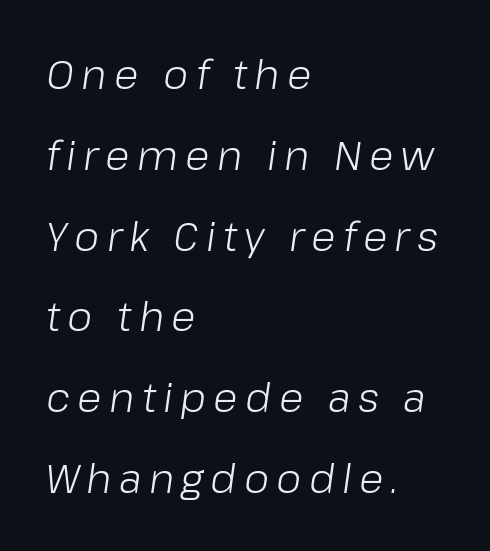
Q: Is the text bold? A: No.
Q: Is the text italic (slanted)? A: Yes, it leans right by about 8 degrees.
Q: Is the text underlined? A: No.
Q: How is the paragraph aligned? A: Left-aligned.
Q: Is the spacing between lines tight, normal or loose? A: Loose.
Q: Width (condensed, normal, or wide)? A: Normal.
Q: Stroke contrast? A: Low.
Q: x-height? A: Medium.
Q: Monospaced? A: No.
